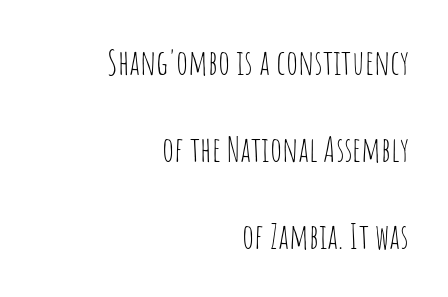
{"serif": "no", "italic": "no", "bold": "no", "weight": "thin", "width": "condensed", "stroke_contrast": "low", "x_height": "large", "monospaced": "no", "underline": "no", "align": "right", "line_spacing": "loose", "line_spacing_ratio": 2.48, "letter_spacing": "normal", "letter_spacing_em": 0.0, "glyph_px": 35}
